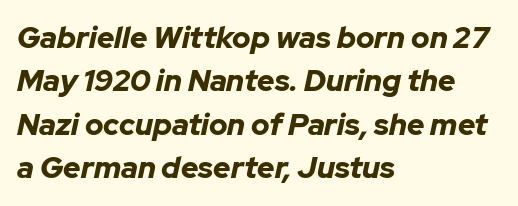
{"italic": "yes", "lean": "right", "slant_degrees": 12, "bold": "yes", "weight": "bold", "width": "normal", "stroke_contrast": "low", "x_height": "medium", "monospaced": "no", "underline": "no", "align": "left", "line_spacing": "normal", "line_spacing_ratio": 1.45, "letter_spacing": "normal", "letter_spacing_em": 0.0, "glyph_px": 30}
